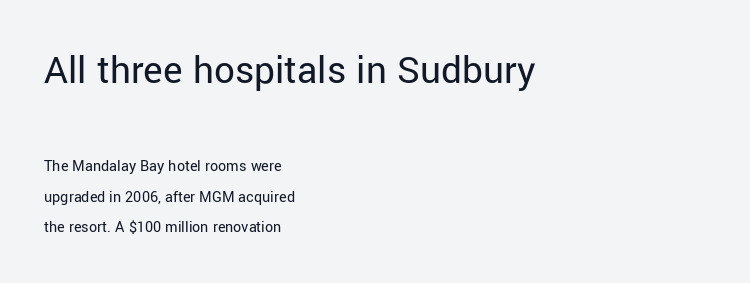
{"serif": "no", "italic": "no", "bold": "no", "weight": "regular", "width": "normal", "stroke_contrast": "low", "x_height": "medium", "monospaced": "no", "underline": "no", "align": "left", "line_spacing": "loose", "line_spacing_ratio": 1.91, "letter_spacing": "normal", "letter_spacing_em": 0.0, "larger_block": "first", "size_ratio": 2.56, "glyph_px": 41}
